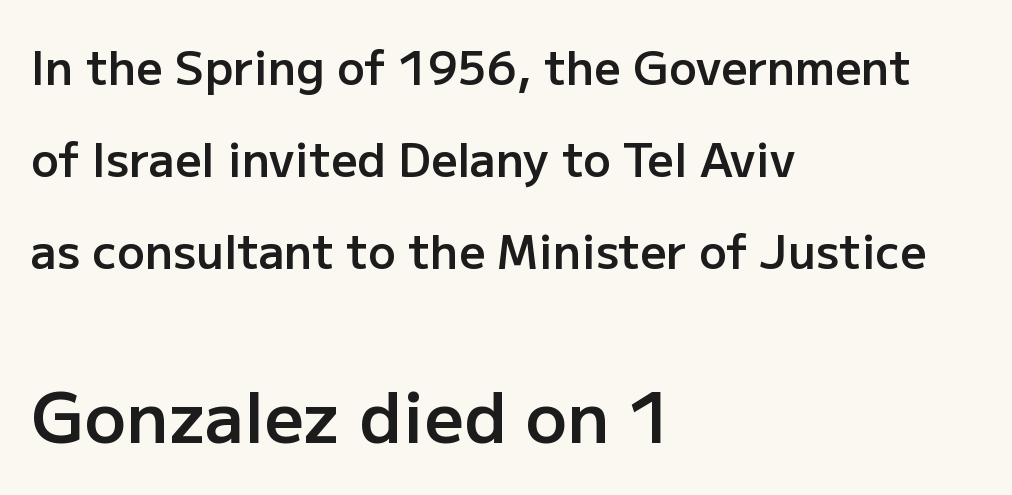
{"serif": "no", "italic": "no", "bold": "semi", "weight": "semibold", "width": "normal", "stroke_contrast": "low", "x_height": "medium", "monospaced": "no", "underline": "no", "align": "left", "line_spacing": "loose", "line_spacing_ratio": 2.0, "letter_spacing": "normal", "letter_spacing_em": 0.0, "larger_block": "second", "size_ratio": 1.5, "glyph_px": 69}
